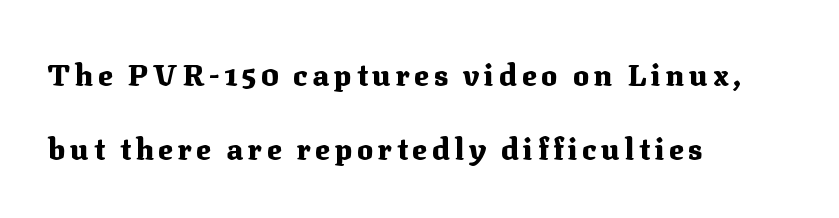
The image shows 30 px heavy serif type, upright; set left-aligned, loose line spacing (2.47x), not underlined; medium stroke contrast and a medium x-height.
